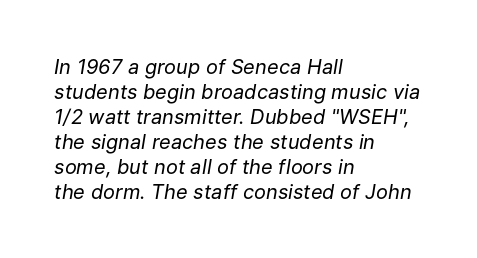
{"italic": "yes", "lean": "right", "slant_degrees": 9, "bold": "no", "underline": "no", "align": "left", "line_spacing": "normal", "line_spacing_ratio": 1.25, "letter_spacing": "normal", "letter_spacing_em": 0.0, "glyph_px": 20}
